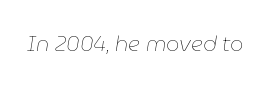
Rendered with sloped, italic letterforms. Letter spacing: default. Caption: face not bold, strokes unweighted. The specimen omits any rule beneath the text block's lines.
